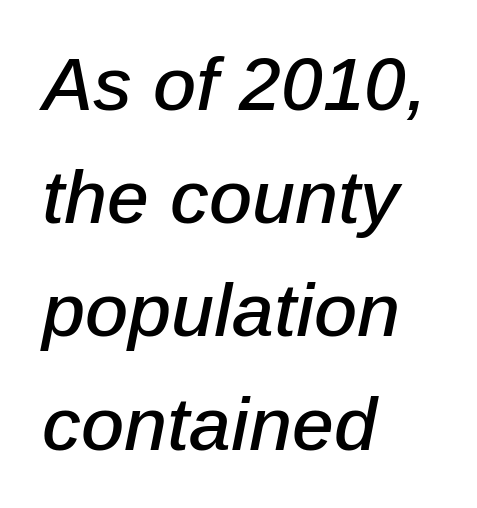
The image shows 75 px text type, italic (leaning right); set left-aligned, normal line spacing (1.51x), normal letter spacing, not underlined; low stroke contrast and a medium x-height.
